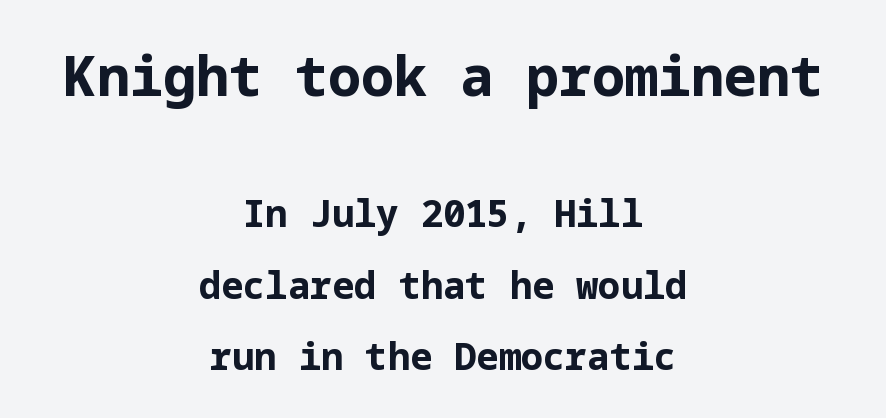
The first block has been scaled up relative to the second. The lettering stays uniformly vertical, giving the passage a roman look. No extra tracking has been applied to these lines. The gap between lines stays unmarked.
